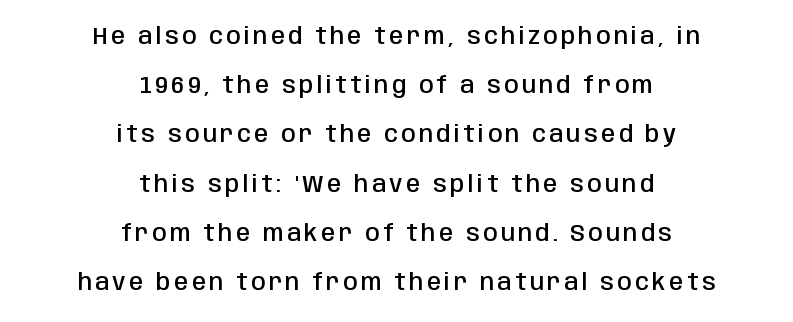
The image shows 23 px text type, upright; set centered, loose line spacing (2.14x), not underlined.
